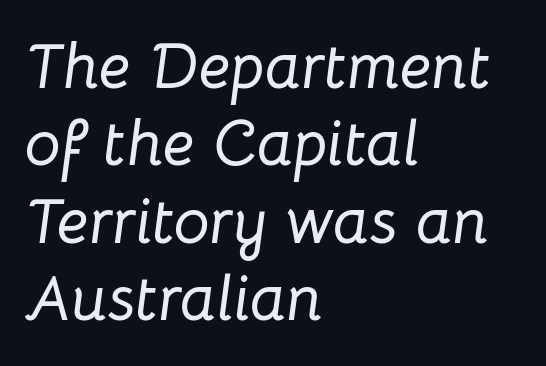
{"italic": "yes", "lean": "right", "slant_degrees": 8, "width": "normal", "stroke_contrast": "low", "x_height": "medium", "monospaced": "no", "underline": "no", "align": "left", "line_spacing_ratio": 1.21, "letter_spacing": "normal", "letter_spacing_em": 0.0, "glyph_px": 64}
